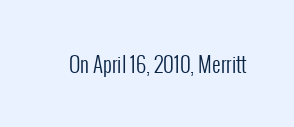
{"italic": "no", "bold": "no", "underline": "no", "letter_spacing": "normal", "letter_spacing_em": 0.0, "glyph_px": 21}
